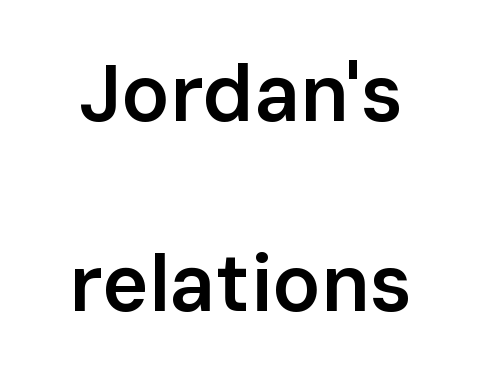
What stands out about the letter spacing? Nothing — it is the standard amount. Note the varied advance widths — an 'i' is clearly narrower than an 'm'. Check where the strokes stop: nothing finishes them off — pure sans. Quick note: not italic, upright.
